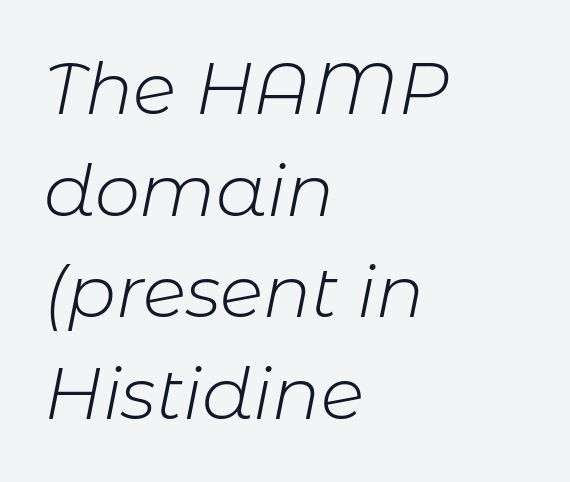
The weight tops out at a normal text grade. Quick note: underline off. The ragged edge is on the right, which tells us the setting is flush left. What stands out about the letter spacing? Nothing — it is the standard amount. The rendering uses natural spacing where letterforms have individual widths. The space between consecutive lines is moderate.
